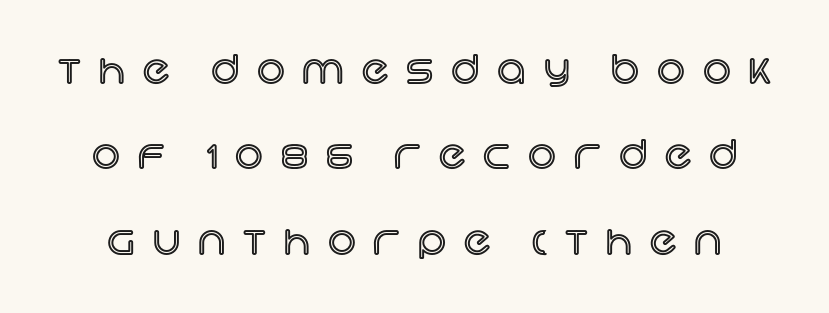
Baseline-to-baseline distance is far greater than the letter height. A bare baseline throughout the passage. Every character sits straight up, as roman type does. Each letter keeps its own natural width here, so spacing adapts to shape. This sample uses expanded letter spacing, leaving extra air between glyphs.
